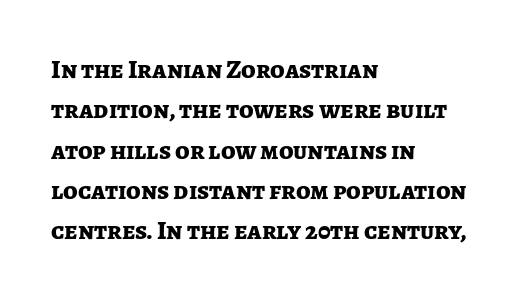
Q: Is the text bold? A: Yes.
Q: Is the text italic (slanted)? A: No, it is upright.
Q: Is the text underlined? A: No.
Q: How is the paragraph aligned? A: Left-aligned.
Q: Is the spacing between letters normal or unusually wide? A: Normal.
Q: Is the spacing between lines tight, normal or loose? A: Normal.
